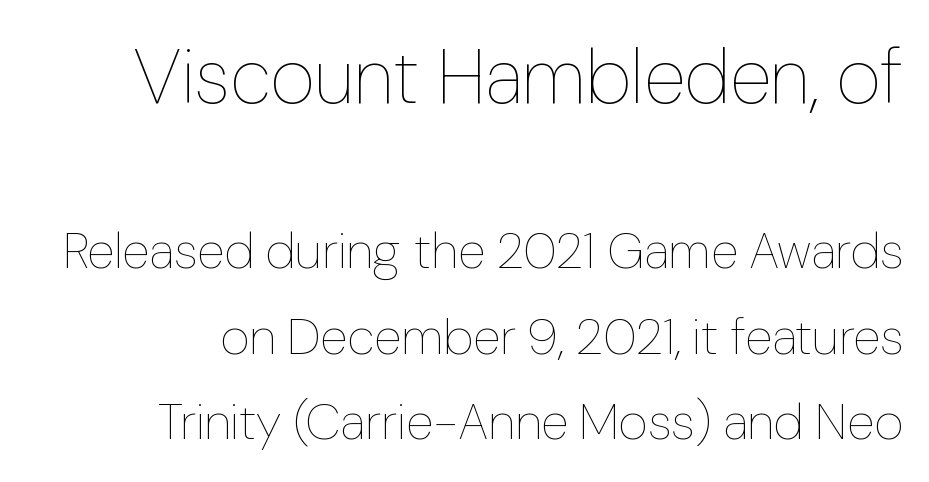
The image shows 77 px thin type, upright; set normal line spacing (1.68x), normal letter spacing, not underlined; the first (top) block is 1.51x larger; low stroke contrast and a medium x-height.
